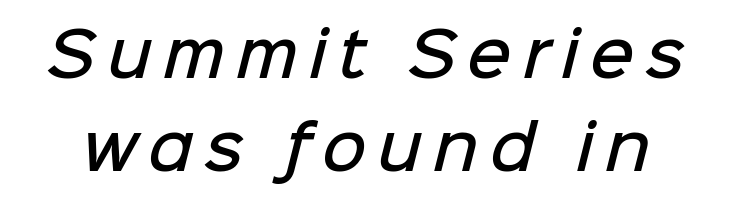
Spacing verdict: proportional, widths tailored to each character. A normal amount of white space separates one row of letters from the next. Regarding serifs, this sample does without them. Quick note: underline off. Bold? Not quite — semibold, heavier than regular but stopping short.
